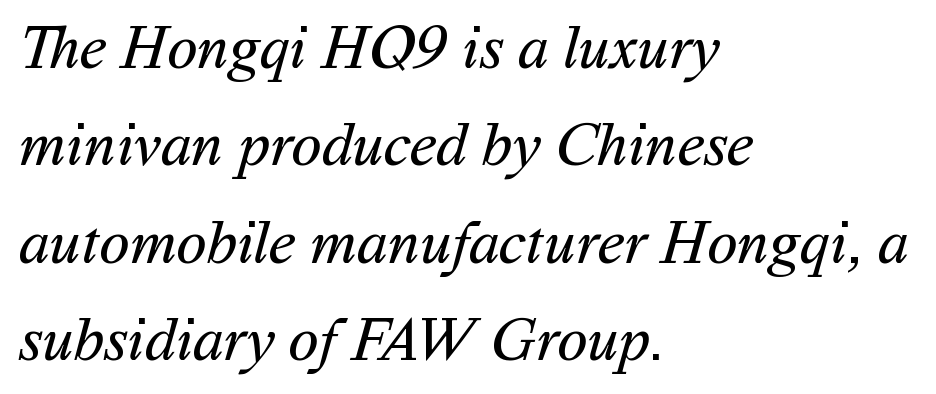
The image shows 62 px regular-weight sans-serif type; set left-aligned, normal line spacing (1.57x), normal letter spacing, not underlined; medium stroke contrast and a medium x-height.
